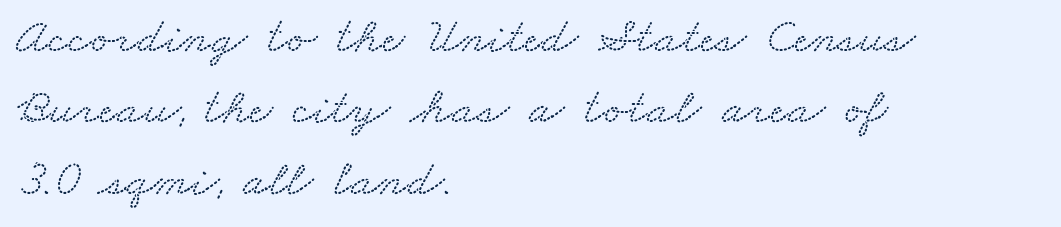
{"serif": "yes", "width": "wide", "stroke_contrast": "medium", "x_height": "small", "monospaced": "no", "underline": "no", "align": "left", "line_spacing": "normal", "line_spacing_ratio": 1.4, "letter_spacing": "normal", "letter_spacing_em": 0.0, "glyph_px": 51}
